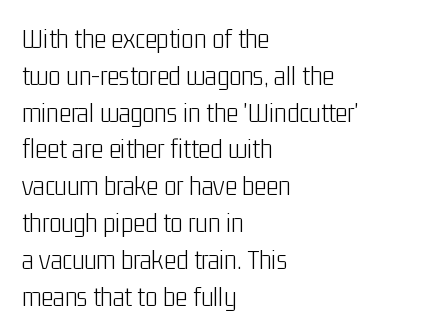
Q: Is the text bold? A: No.
Q: Is the text italic (slanted)? A: No, it is upright.
Q: Is the typeface a serif or a sans-serif typeface? A: Sans-serif.
Q: Is the text underlined? A: No.
Q: How is the paragraph aligned? A: Left-aligned.
Q: Is the spacing between letters normal or unusually wide? A: Normal.
Q: Is the spacing between lines tight, normal or loose? A: Normal.
Q: Width (condensed, normal, or wide)? A: Condensed.
Q: Stroke contrast? A: Low.
Q: x-height? A: Medium.
Q: Monospaced? A: No.
